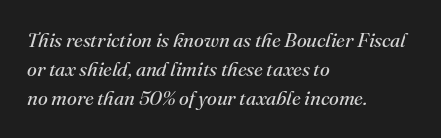
{"italic": "yes", "lean": "right", "slant_degrees": 16, "bold": "no", "underline": "no", "align": "left", "line_spacing": "normal", "line_spacing_ratio": 1.44, "letter_spacing": "normal", "letter_spacing_em": 0.0, "glyph_px": 20}
